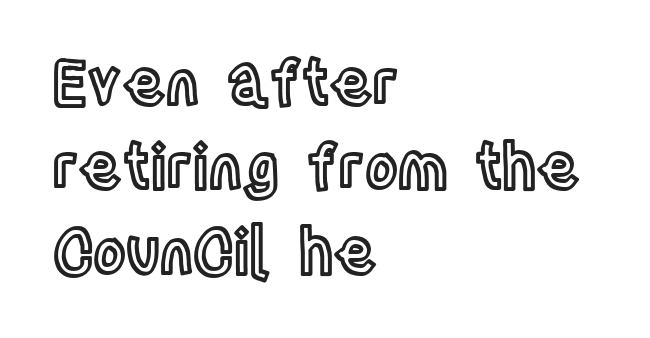
Q: Is the text italic (slanted)? A: No, it is upright.
Q: Is the text underlined? A: No.
Q: How is the paragraph aligned? A: Left-aligned.
Q: Is the spacing between letters normal or unusually wide? A: Normal.
Q: Is the spacing between lines tight, normal or loose? A: Normal.
Q: Width (condensed, normal, or wide)? A: Condensed.
Q: x-height? A: Large.
Q: Monospaced? A: No.
